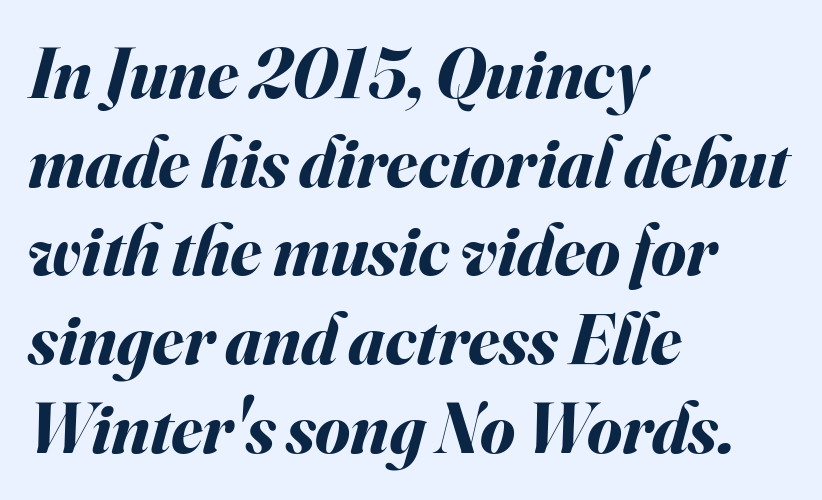
The font's italic variant was chosen for this text. Left-aligned paragraph, ragged on the right. Nobody drew a line under any word here. Normally led — the rows are evenly, conventionally spaced. Typographic density is high because the face is bold. No extra tracking has been applied to these lines.
